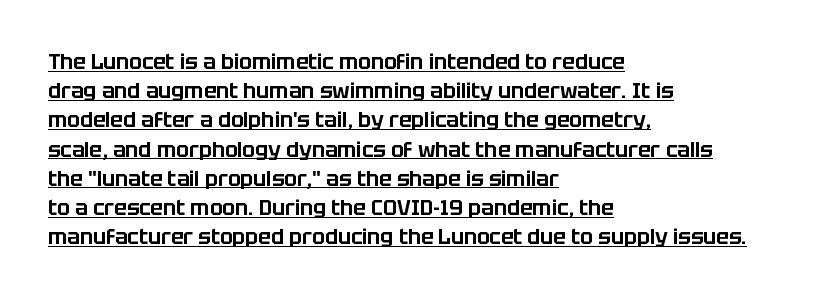
The image shows 21 px text type, upright; set left-aligned, normal line spacing (1.39x), normal letter spacing, underlined.
